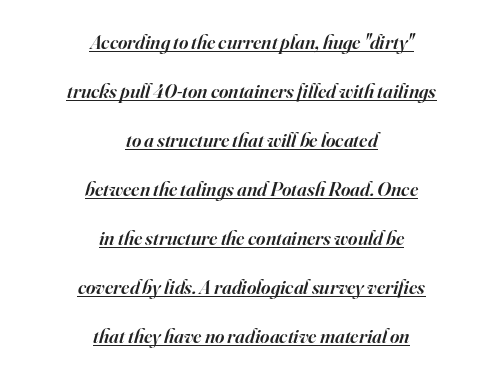
Q: Is the text bold? A: Semi-bold.
Q: Is the text italic (slanted)? A: Yes, it leans right by about 16 degrees.
Q: Is the text underlined? A: Yes.
Q: How is the paragraph aligned? A: Centered.
Q: Is the spacing between letters normal or unusually wide? A: Normal.
Q: Is the spacing between lines tight, normal or loose? A: Loose.
